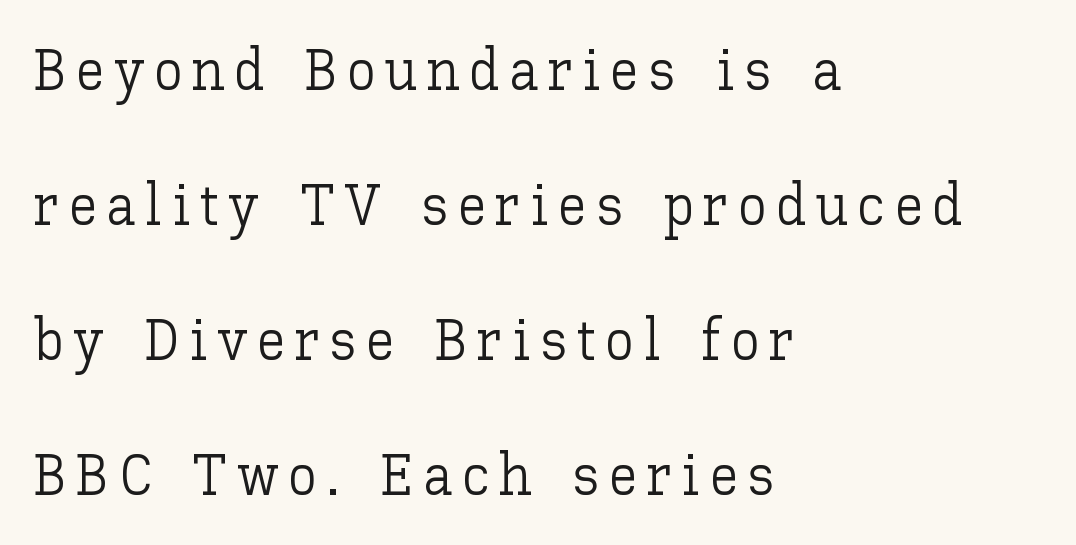
{"italic": "no", "bold": "no", "weight": "light", "width": "normal", "stroke_contrast": "low", "x_height": "medium", "monospaced": "no", "underline": "no", "align": "left", "line_spacing": "loose", "line_spacing_ratio": 2.33, "glyph_px": 58}
